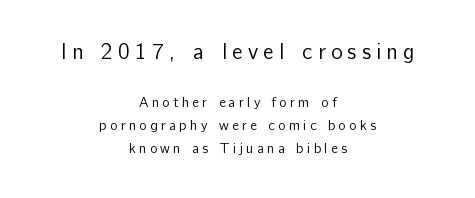
Posture: vertical. Neither beginnings nor endings align; midpoints do. Heaviness? Minimal to ordinary, like unemphasized prose. The horizontal fit of the characters is loose and conspicuously gappy.
